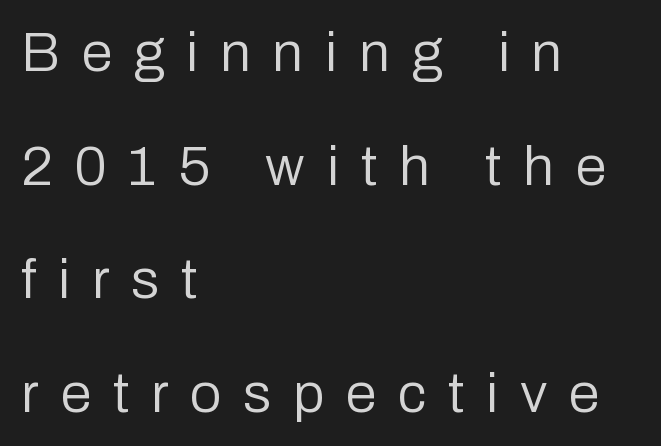
The image shows 56 px regular-weight sans-serif type, upright; set left-aligned, loose line spacing (2.03x), unusually wide letter spacing (+0.39 em), not underlined; low stroke contrast and a medium x-height.
